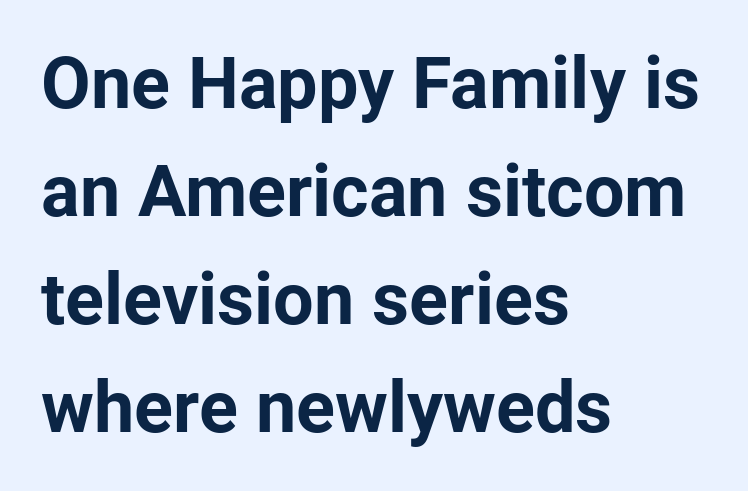
The image shows 72 px bold sans-serif type, upright; set left-aligned, normal line spacing (1.5x), normal letter spacing, not underlined; low stroke contrast and a medium x-height.
